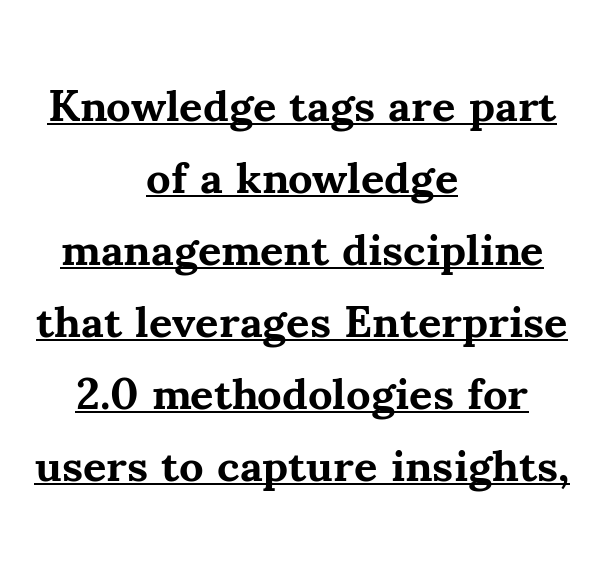
Q: Is the text bold? A: Yes.
Q: Is the text italic (slanted)? A: No, it is upright.
Q: Is the typeface a serif or a sans-serif typeface? A: Serif.
Q: Is the text underlined? A: Yes.
Q: How is the paragraph aligned? A: Centered.
Q: Is the spacing between letters normal or unusually wide? A: Normal.
Q: Is the spacing between lines tight, normal or loose? A: Normal.
Q: Width (condensed, normal, or wide)? A: Normal.
Q: Stroke contrast? A: Medium.
Q: x-height? A: Small.
Q: Monospaced? A: No.
